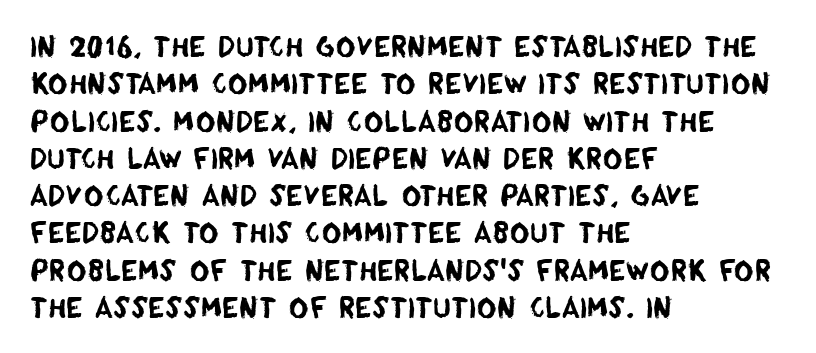
{"underline": "no", "align": "left", "line_spacing": "normal", "line_spacing_ratio": 1.38, "letter_spacing": "normal", "letter_spacing_em": 0.0, "glyph_px": 27}
